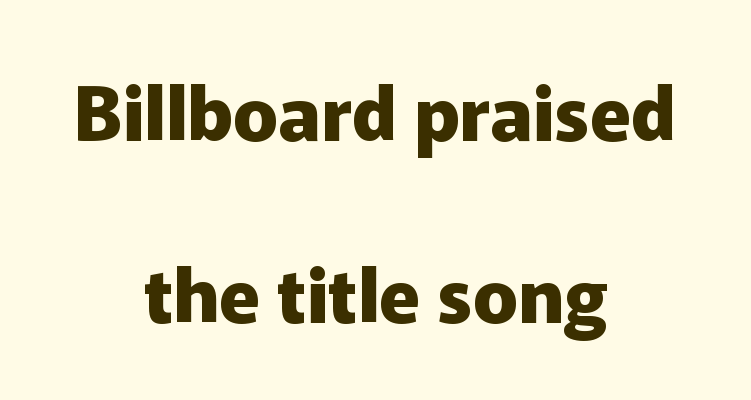
Q: Is the text bold? A: Yes.
Q: Is the text italic (slanted)? A: No, it is upright.
Q: Is the typeface a serif or a sans-serif typeface? A: Sans-serif.
Q: Is the text underlined? A: No.
Q: How is the paragraph aligned? A: Centered.
Q: Is the spacing between letters normal or unusually wide? A: Normal.
Q: Is the spacing between lines tight, normal or loose? A: Loose.
Q: Width (condensed, normal, or wide)? A: Normal.
Q: Stroke contrast? A: Low.
Q: x-height? A: Medium.
Q: Monospaced? A: No.
